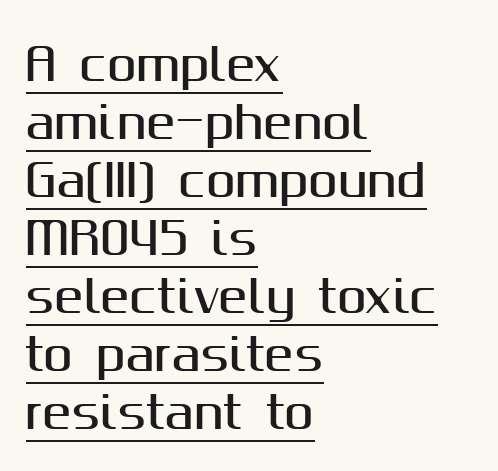
Q: Is the text italic (slanted)? A: No, it is upright.
Q: Is the typeface a serif or a sans-serif typeface? A: Sans-serif.
Q: Is the text underlined? A: Yes.
Q: How is the paragraph aligned? A: Left-aligned.
Q: Is the spacing between letters normal or unusually wide? A: Normal.
Q: Is the spacing between lines tight, normal or loose? A: Normal.
Q: Width (condensed, normal, or wide)? A: Normal.
Q: Stroke contrast? A: Medium.
Q: x-height? A: Medium.
Q: Monospaced? A: No.
